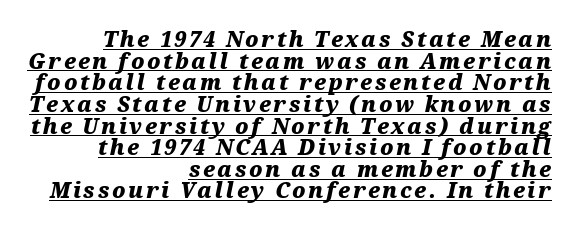
{"italic": "yes", "lean": "right", "slant_degrees": 12, "bold": "yes", "underline": "yes", "align": "right", "line_spacing": "tight", "line_spacing_ratio": 1.03, "glyph_px": 21}
